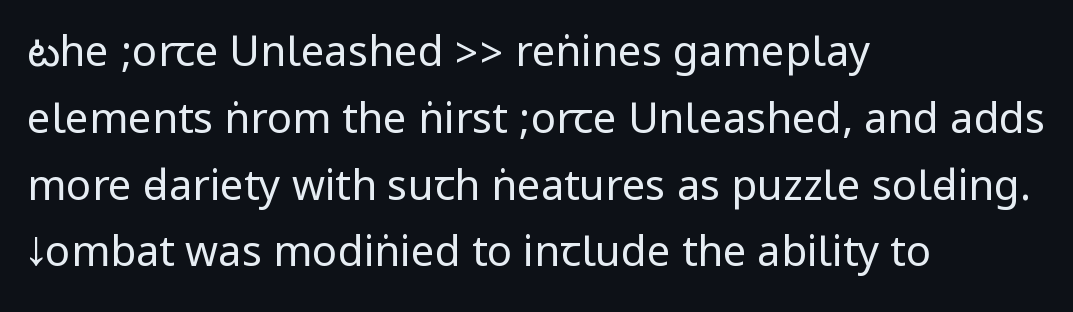
{"serif": "no", "italic": "no", "bold": "no", "weight": "regular", "width": "condensed", "stroke_contrast": "low", "underline": "no", "align": "left", "line_spacing": "normal", "line_spacing_ratio": 1.59, "letter_spacing": "normal", "letter_spacing_em": 0.0, "glyph_px": 42}
